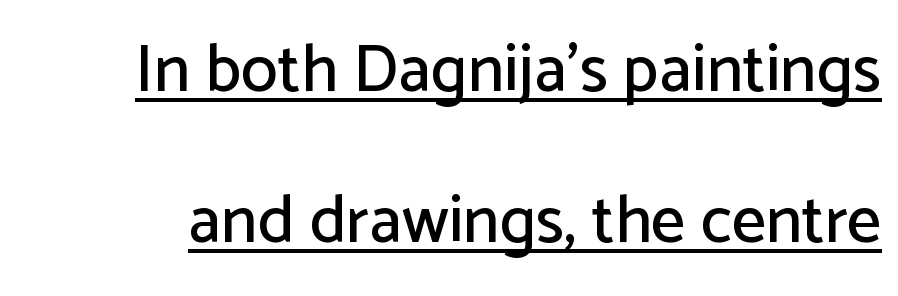
This sample has the flowing, uneven cadence of proportional lettering. Airy leading. Characters remain perfectly vertical along every line. What stands out about the letter spacing? Nothing — it is the standard amount. Look at the bottom of the vertical strokes: they stop flat, with no serifs. These characters rest on top of a visible drawn line.
